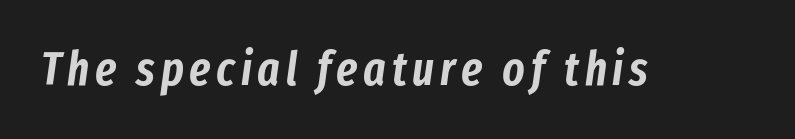
The image shows 47 px condensed type, italic (leaning right); set not underlined; low stroke contrast and a medium x-height.
